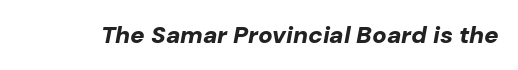
Quick note: underline off. The font is running at its bold setting. Nothing unusual about the tracking: characters are spaced as the font intends. Compared with ordinary roman type, these characters are visibly tilted.
